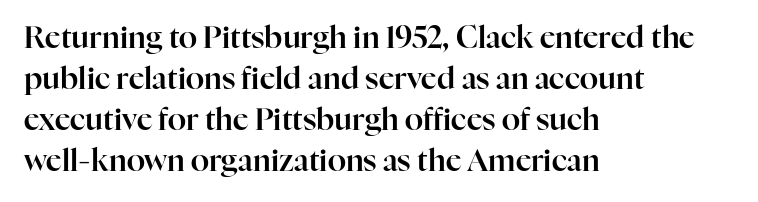
The image shows 30 px serif type, upright; set left-aligned, normal line spacing (1.37x), normal letter spacing, not underlined; high stroke contrast and a medium x-height.
